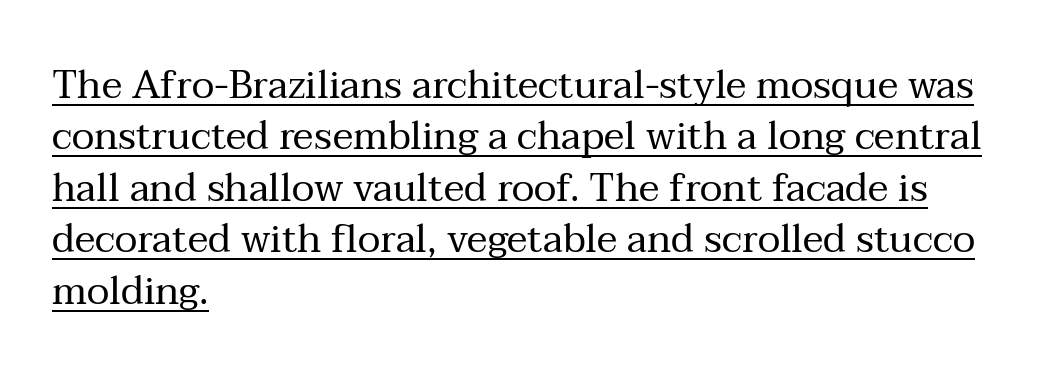
{"serif": "yes", "italic": "no", "bold": "no", "weight": "regular", "width": "normal", "stroke_contrast": "medium", "x_height": "medium", "monospaced": "no", "underline": "yes", "align": "left", "line_spacing": "normal", "line_spacing_ratio": 1.32, "letter_spacing": "normal", "letter_spacing_em": 0.0, "glyph_px": 39}
